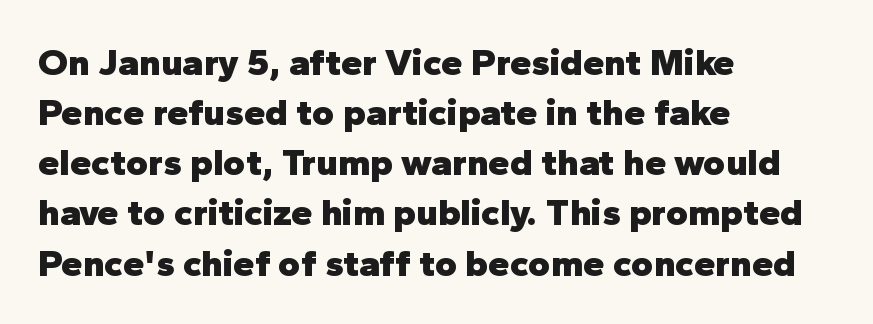
{"serif": "no", "italic": "no", "bold": "yes", "weight": "heavy", "width": "normal", "stroke_contrast": "low", "x_height": "medium", "monospaced": "no", "underline": "no", "align": "left", "line_spacing": "normal", "line_spacing_ratio": 1.32, "letter_spacing": "normal", "letter_spacing_em": 0.0, "glyph_px": 38}
